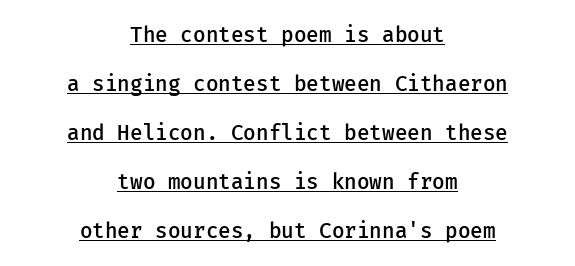
Q: Is the text bold? A: Semi-bold.
Q: Is the text italic (slanted)? A: No, it is upright.
Q: Is the text underlined? A: Yes.
Q: How is the paragraph aligned? A: Centered.
Q: Is the spacing between letters normal or unusually wide? A: Normal.
Q: Is the spacing between lines tight, normal or loose? A: Loose.
